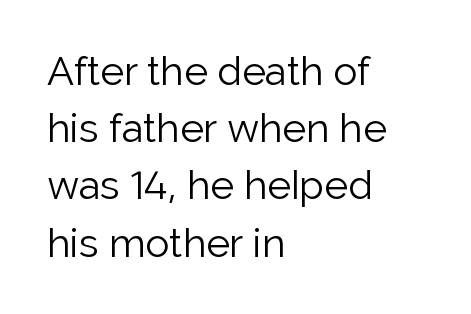
Q: Is the text bold? A: No.
Q: Is the text italic (slanted)? A: No, it is upright.
Q: Is the typeface a serif or a sans-serif typeface? A: Sans-serif.
Q: Is the text underlined? A: No.
Q: How is the paragraph aligned? A: Left-aligned.
Q: Is the spacing between letters normal or unusually wide? A: Normal.
Q: Is the spacing between lines tight, normal or loose? A: Normal.
Q: Width (condensed, normal, or wide)? A: Normal.
Q: Stroke contrast? A: Low.
Q: x-height? A: Medium.
Q: Monospaced? A: No.
